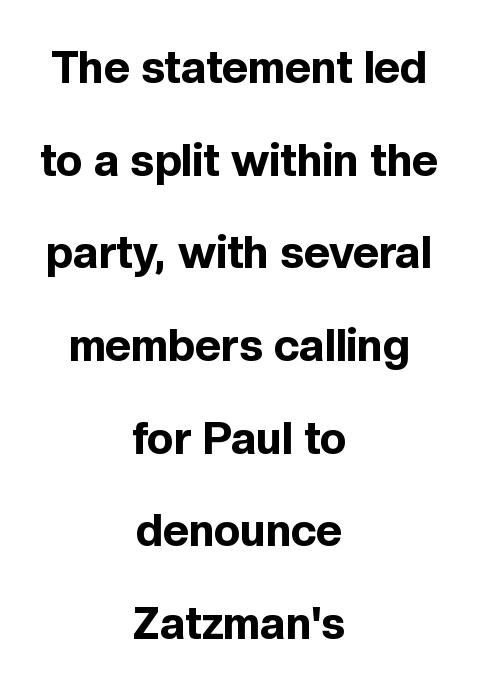
A roman cut, with each character standing at attention. The letters carry no serifs — their stems end cleanly without finishing strokes. Widely set lines give the paragraph a tall, airy silhouette. What stands out about the letter spacing? Nothing — it is the standard amount.
